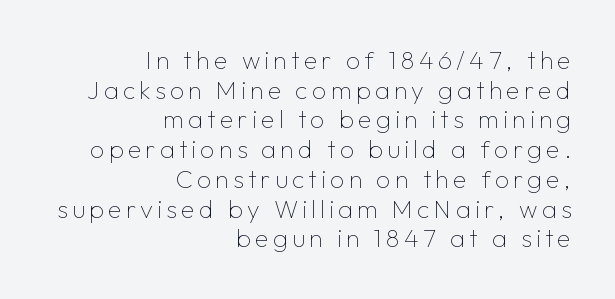
{"italic": "no", "bold": "no", "underline": "no", "align": "right", "line_spacing_ratio": 1.19, "glyph_px": 25}
